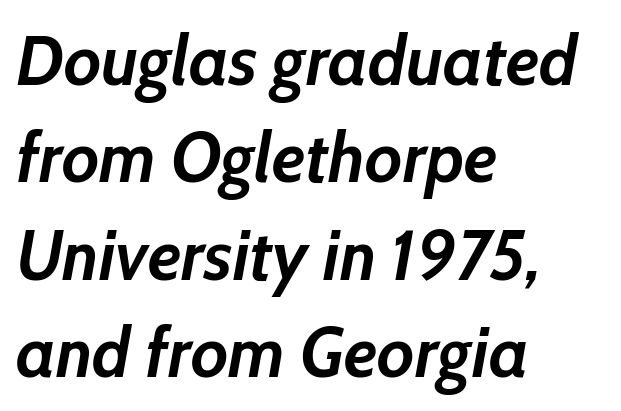
{"italic": "yes", "lean": "right", "slant_degrees": 10, "bold": "yes", "weight": "semibold", "width": "normal", "stroke_contrast": "low", "x_height": "medium", "monospaced": "no", "underline": "no", "align": "left", "line_spacing": "normal", "line_spacing_ratio": 1.37, "letter_spacing": "normal", "letter_spacing_em": 0.0, "glyph_px": 71}
